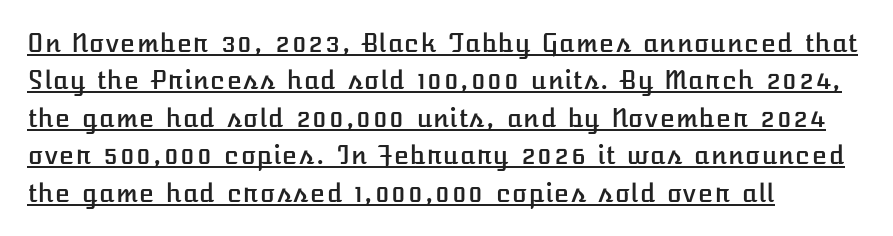
Q: Is the text italic (slanted)? A: No, it is upright.
Q: Is the text underlined? A: Yes.
Q: How is the paragraph aligned? A: Left-aligned.
Q: Is the spacing between letters normal or unusually wide? A: Normal.
Q: Is the spacing between lines tight, normal or loose? A: Normal.
